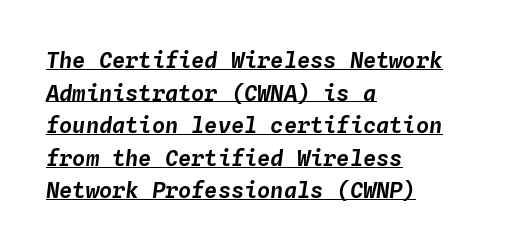
Is the type slanted? Yes — the strokes lean at a clear angle. This rendering leaves character spacing at its baseline value. One-word summary of the alignment: left. These characters rest on top of a visible drawn line. In terms of leading, this rendering sits right in the middle.
